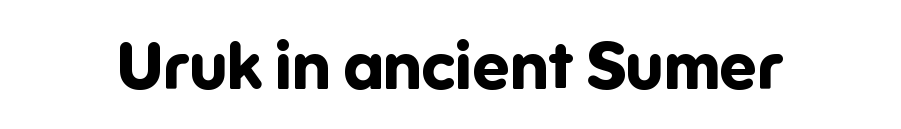
The image shows 66 px bold sans-serif type, upright; set normal letter spacing, not underlined; low stroke contrast and a medium x-height.
